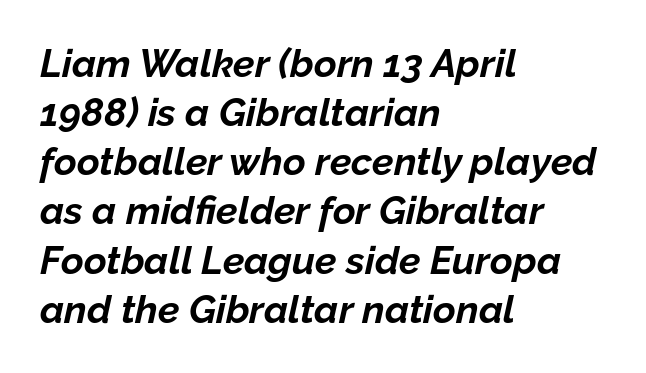
Descenders hang freely into open space. The passage is arranged the way most books set body copy — flush left. The letters are slanted; this is an italic face. Is there much room between lines? A standard amount, neither cramped nor airy.
